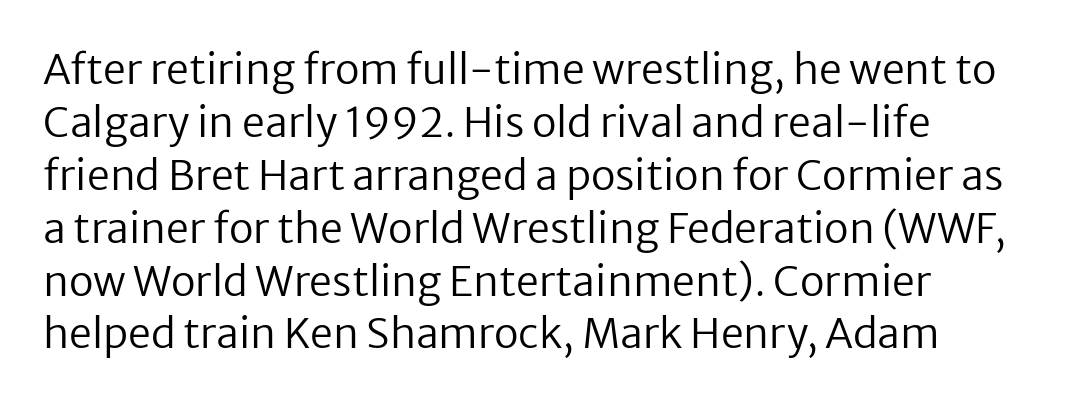
The image shows 41 px regular-weight sans-serif type, upright; set left-aligned, normal line spacing (1.29x), normal letter spacing, not underlined; low stroke contrast and a medium x-height.
